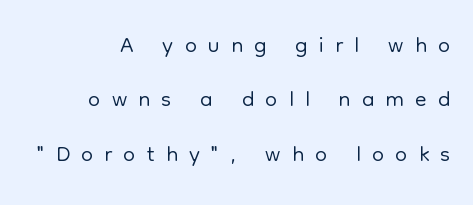
{"serif": "no", "italic": "no", "bold": "no", "weight": "light", "width": "normal", "stroke_contrast": "low", "x_height": "medium", "monospaced": "no", "underline": "no", "align": "right", "line_spacing": "normal", "line_spacing_ratio": 1.6, "letter_spacing": "wide", "letter_spacing_em": 0.33, "glyph_px": 34}
